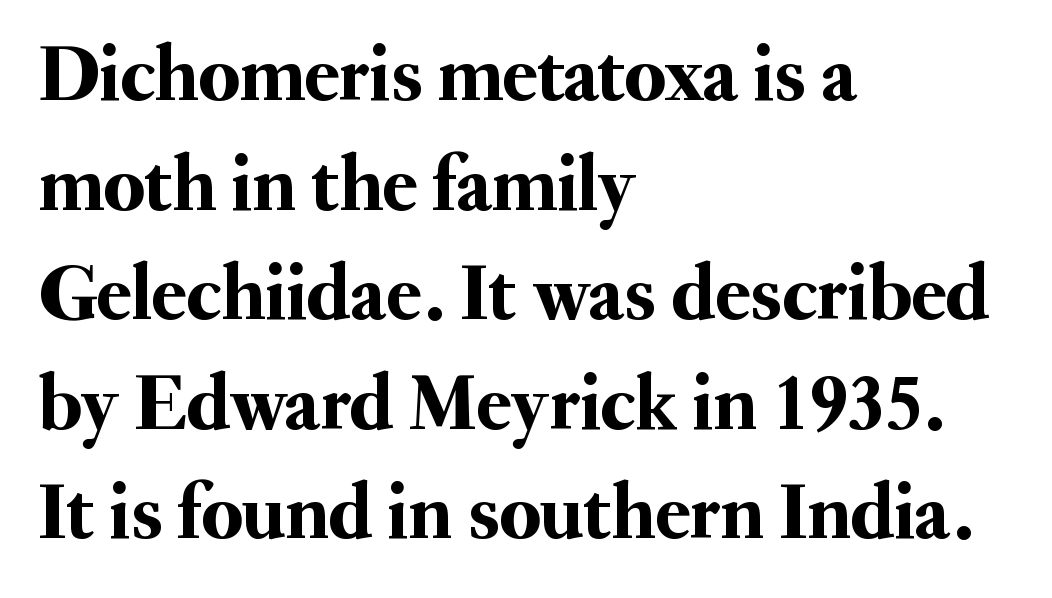
Q: Is the text italic (slanted)? A: No, it is upright.
Q: Is the typeface a serif or a sans-serif typeface? A: Serif.
Q: Is the text underlined? A: No.
Q: How is the paragraph aligned? A: Left-aligned.
Q: Is the spacing between letters normal or unusually wide? A: Normal.
Q: Is the spacing between lines tight, normal or loose? A: Normal.
Q: Width (condensed, normal, or wide)? A: Normal.
Q: Stroke contrast? A: Medium.
Q: x-height? A: Small.
Q: Monospaced? A: No.
